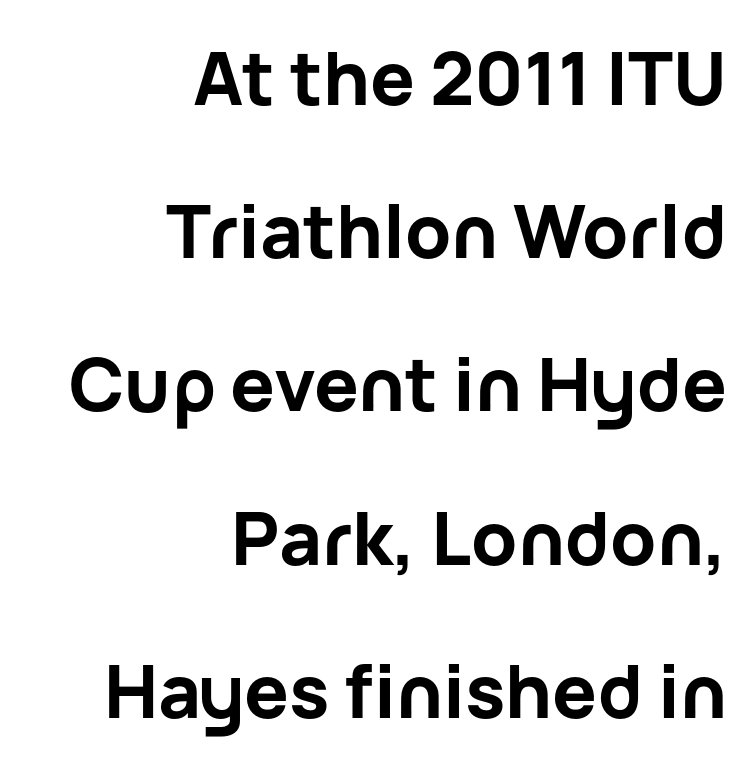
{"serif": "no", "italic": "no", "bold": "yes", "weight": "bold", "width": "normal", "stroke_contrast": "low", "x_height": "medium", "monospaced": "no", "underline": "no", "align": "right", "line_spacing": "loose", "line_spacing_ratio": 2.07, "letter_spacing": "normal", "letter_spacing_em": 0.0, "glyph_px": 74}
